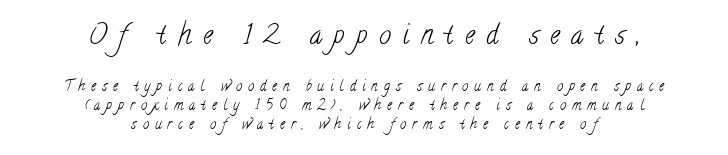
Q: Is the text bold? A: No.
Q: Is the text underlined? A: No.
Q: How is the paragraph aligned? A: Centered.
Q: Is the spacing between letters normal or unusually wide? A: Unusually wide.
Q: Is the spacing between lines tight, normal or loose? A: Normal.
Q: Which block of text is set in a larger size, the first (top) or the second (bottom)? A: The first (top) one.
